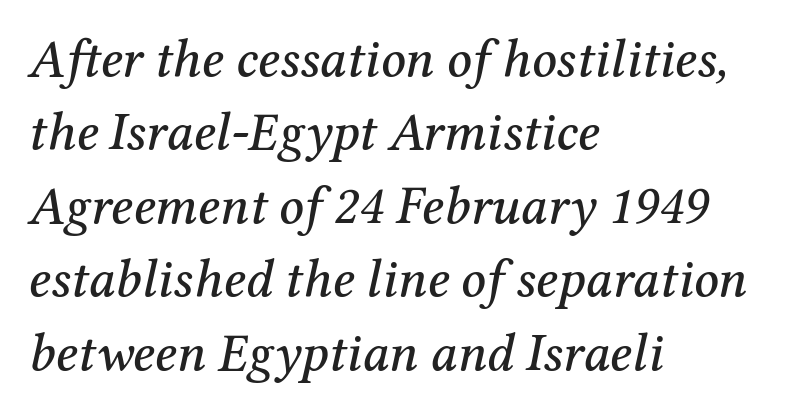
The designer went with a serif here, giving each stem small feet. This sample has the flowing, uneven cadence of proportional lettering. The typesetter chose a ragged-right arrangement here. The specimen omits any rule beneath the text block's lines.
